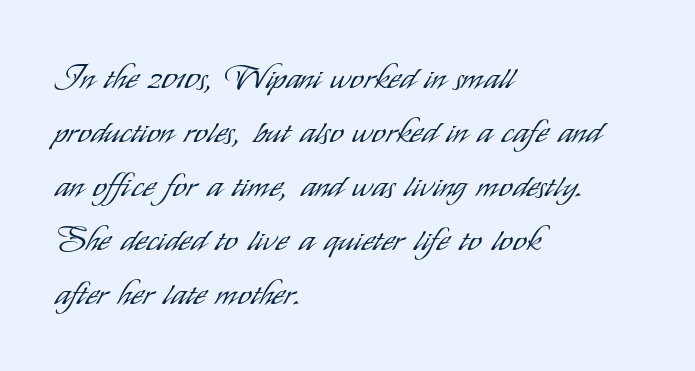
Q: Is the text bold? A: No.
Q: Is the text italic (slanted)? A: Yes.
Q: Is the typeface a serif or a sans-serif typeface? A: Sans-serif.
Q: Is the text underlined? A: No.
Q: How is the paragraph aligned? A: Left-aligned.
Q: Is the spacing between letters normal or unusually wide? A: Normal.
Q: Is the spacing between lines tight, normal or loose? A: Normal.
Q: Width (condensed, normal, or wide)? A: Condensed.
Q: Stroke contrast? A: Low.
Q: x-height? A: Small.
Q: Monospaced? A: No.
